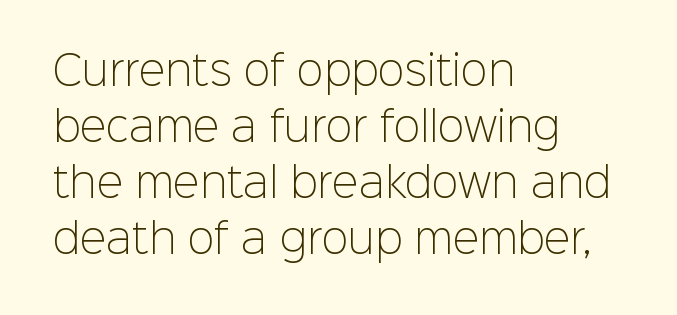
The image shows 40 px light sans-serif type, upright; set left-aligned, normal line spacing (1.4x), normal letter spacing, not underlined; low stroke contrast and a medium x-height.
